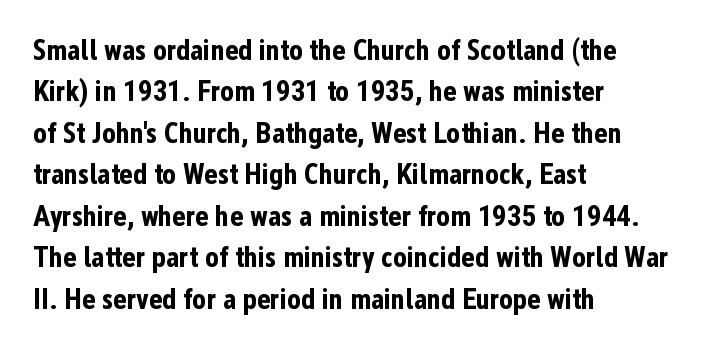
Q: Is the text bold? A: Yes.
Q: Is the text italic (slanted)? A: No, it is upright.
Q: Is the typeface a serif or a sans-serif typeface? A: Sans-serif.
Q: Is the text underlined? A: No.
Q: How is the paragraph aligned? A: Left-aligned.
Q: Is the spacing between letters normal or unusually wide? A: Normal.
Q: Is the spacing between lines tight, normal or loose? A: Normal.
Q: Width (condensed, normal, or wide)? A: Condensed.
Q: Stroke contrast? A: Low.
Q: x-height? A: Medium.
Q: Monospaced? A: No.
